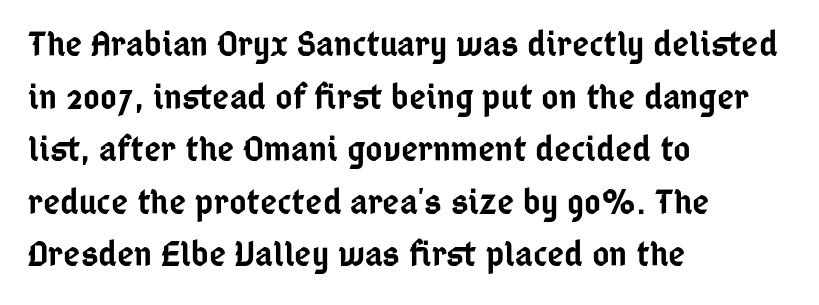
The image shows 37 px semibold, condensed sans-serif type, upright; set left-aligned, normal line spacing (1.42x), normal letter spacing, not underlined; low stroke contrast and a medium x-height.
